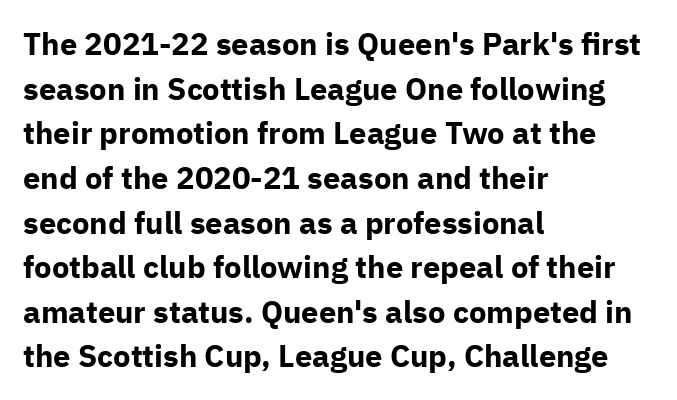
Q: Is the text bold? A: Yes.
Q: Is the text italic (slanted)? A: No, it is upright.
Q: Is the typeface a serif or a sans-serif typeface? A: Sans-serif.
Q: Is the text underlined? A: No.
Q: How is the paragraph aligned? A: Left-aligned.
Q: Is the spacing between letters normal or unusually wide? A: Normal.
Q: Is the spacing between lines tight, normal or loose? A: Normal.
Q: Width (condensed, normal, or wide)? A: Normal.
Q: Stroke contrast? A: Low.
Q: x-height? A: Medium.
Q: Monospaced? A: No.
